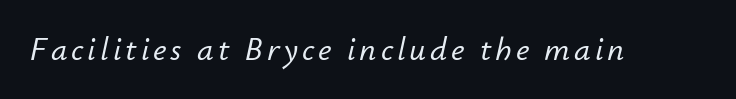
Q: Is the text italic (slanted)? A: Yes, it leans right by about 12 degrees.
Q: Is the text underlined? A: No.
Q: Width (condensed, normal, or wide)? A: Normal.
Q: Stroke contrast? A: Low.
Q: x-height? A: Small.
Q: Monospaced? A: No.
